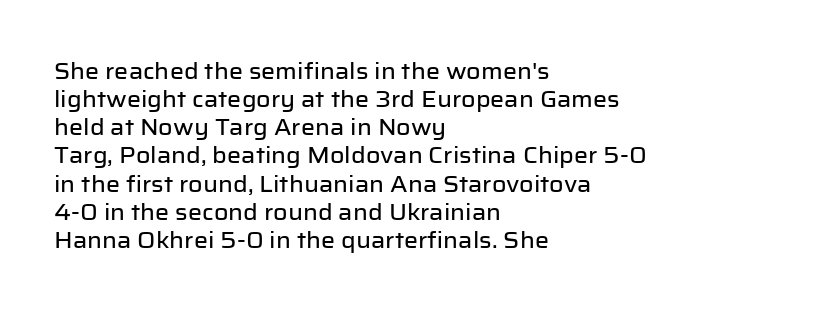
{"italic": "no", "underline": "no", "align": "left", "line_spacing": "normal", "line_spacing_ratio": 1.28, "letter_spacing": "normal", "letter_spacing_em": 0.0, "glyph_px": 22}
